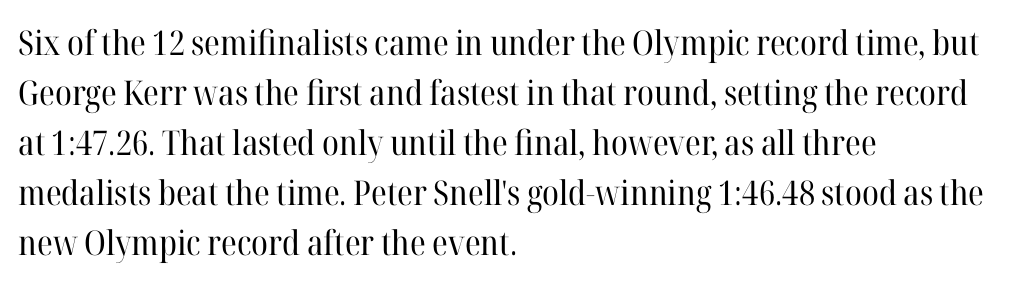
The image shows 34 px regular-weight serif type, upright; set left-aligned, normal line spacing (1.47x), normal letter spacing, not underlined; high stroke contrast and a medium x-height.
